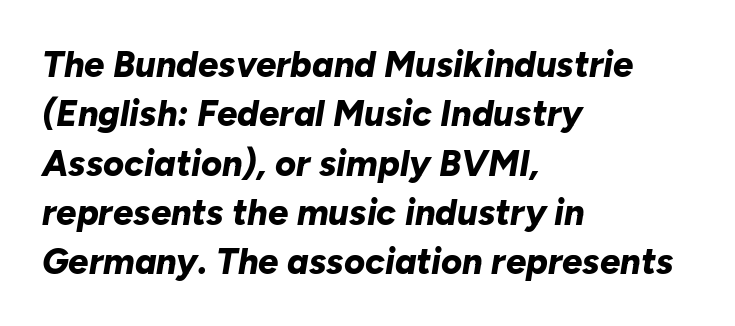
Bare-footed words on every line. Where is the straight margin? On the left. Proportional: the letters do not fall into vertical columns. Interline gaps are of average width in this sample. Letter spacing: default.
